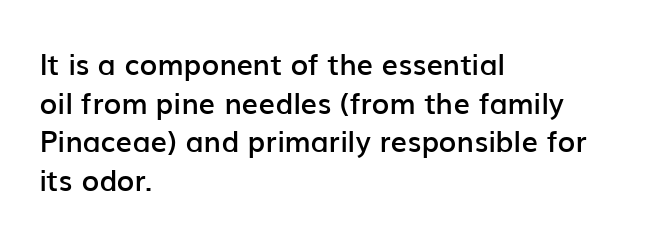
{"serif": "no", "italic": "no", "bold": "semi", "weight": "semibold", "width": "normal", "stroke_contrast": "low", "x_height": "medium", "monospaced": "no", "underline": "no", "align": "left", "line_spacing": "normal", "line_spacing_ratio": 1.33, "letter_spacing": "normal", "letter_spacing_em": 0.0, "glyph_px": 29}
